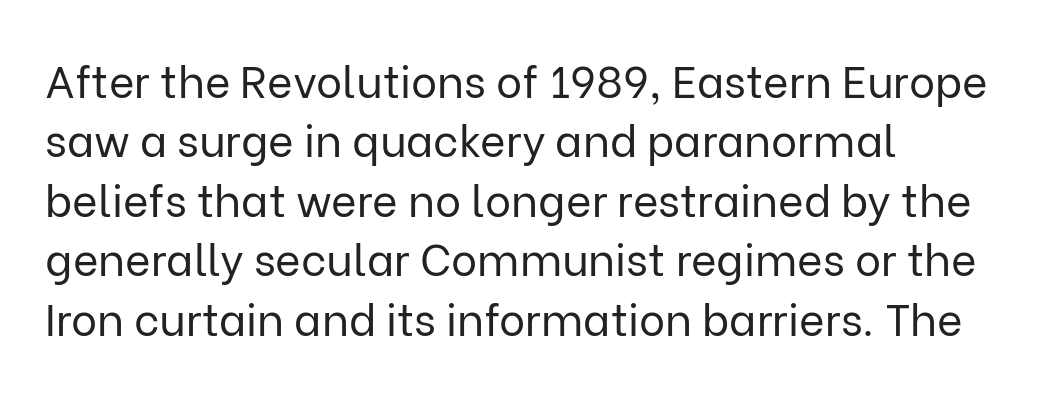
The specimen omits any rule beneath the text block's lines. You can tell it's not italic because the verticals are truly vertical. Spacing verdict: proportional, widths tailored to each character. A light-to-regular cut is what we see here. The tracking reads as untouched default to a designer's eye. This rendering uses left alignment, leaving the right contour irregular.
